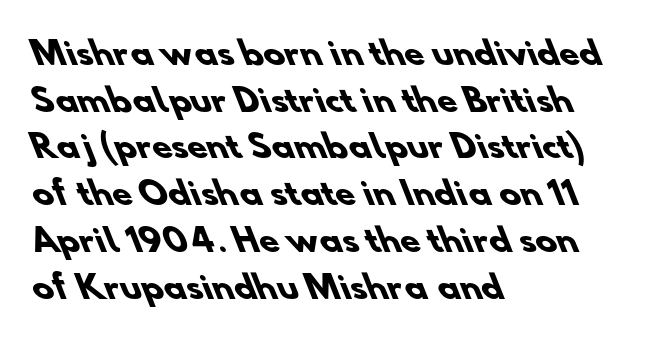
{"serif": "no", "bold": "yes", "weight": "heavy", "width": "normal", "stroke_contrast": "low", "x_height": "small", "monospaced": "no", "underline": "no", "align": "left", "line_spacing": "normal", "line_spacing_ratio": 1.46, "letter_spacing": "normal", "letter_spacing_em": 0.0, "glyph_px": 32}
